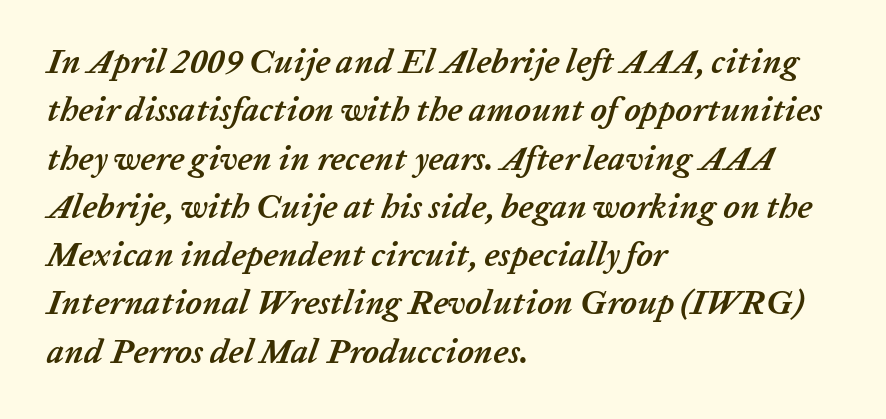
{"italic": "yes", "lean": "right", "slant_degrees": 20, "bold": "yes", "weight": "semibold", "width": "normal", "stroke_contrast": "low", "x_height": "medium", "monospaced": "no", "underline": "no", "align": "left", "line_spacing": "normal", "line_spacing_ratio": 1.42, "letter_spacing": "normal", "letter_spacing_em": 0.0, "glyph_px": 34}
